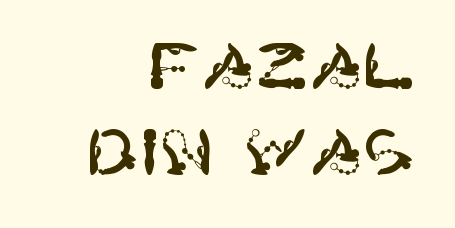
The image shows 64 px sans-serif type, upright; set right-aligned, normal line spacing (1.34x), normal letter spacing, not underlined; high stroke contrast and a large x-height.
